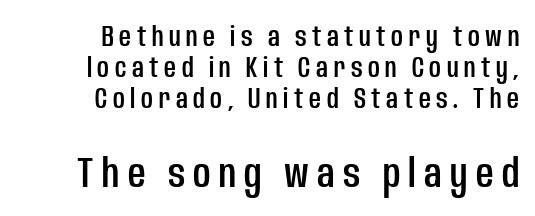
Bare-footed words on every line. Short and long lines alike share a common ending point at right. One glance says dense: line gaps are narrower than usual. Every character sits straight up, as roman type does. Type style note: lacks serifs. Scale increases going downward across the two blocks.
